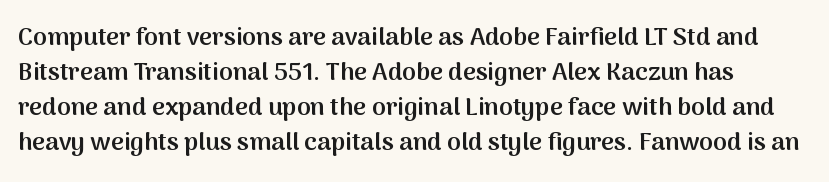
{"italic": "no", "bold": "semi", "underline": "no", "line_spacing": "normal", "line_spacing_ratio": 1.4, "letter_spacing": "normal", "letter_spacing_em": 0.0, "glyph_px": 25}
